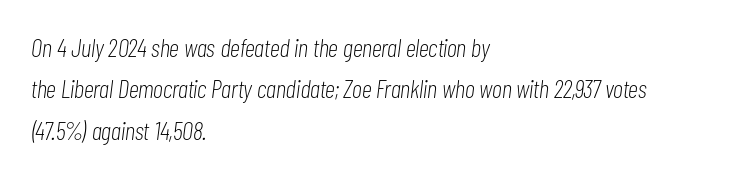
Q: Is the text bold? A: No.
Q: Is the text italic (slanted)? A: Yes, it leans right by about 7 degrees.
Q: Is the text underlined? A: No.
Q: How is the paragraph aligned? A: Left-aligned.
Q: Is the spacing between letters normal or unusually wide? A: Normal.
Q: Is the spacing between lines tight, normal or loose? A: Normal.
